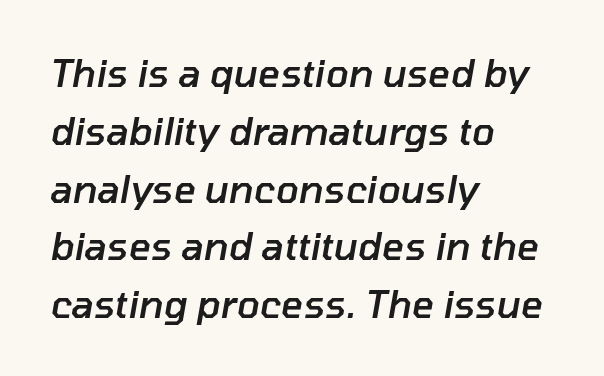
Spacing verdict: proportional, widths tailored to each character. Characters are canted at an angle relative to the baseline's perpendicular. This block has exactly the height ordinary leading produces. How heavy is the stroke? Medium-heavy — a semibold, shy of bold. The letters sit at their default tracking, neither squeezed nor spread. Leftover space on each line is placed entirely after the last word.
